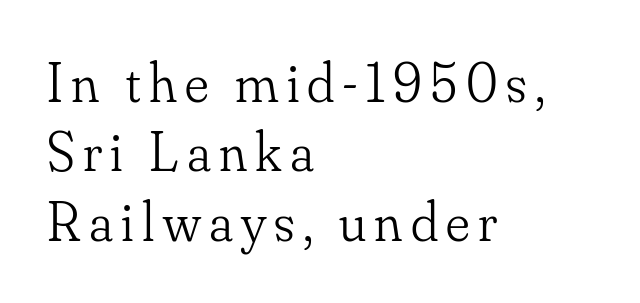
Q: Is the text bold? A: No.
Q: Is the text italic (slanted)? A: No, it is upright.
Q: Is the typeface a serif or a sans-serif typeface? A: Serif.
Q: Is the text underlined? A: No.
Q: How is the paragraph aligned? A: Left-aligned.
Q: Width (condensed, normal, or wide)? A: Normal.
Q: Stroke contrast? A: Low.
Q: x-height? A: Small.
Q: Monospaced? A: No.
